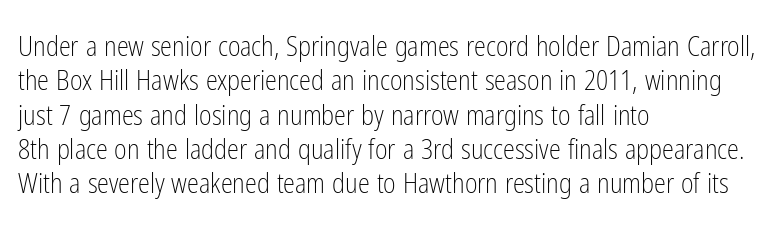
The image shows 27 px text type, upright; set left-aligned, normal line spacing (1.27x), normal letter spacing, not underlined.
